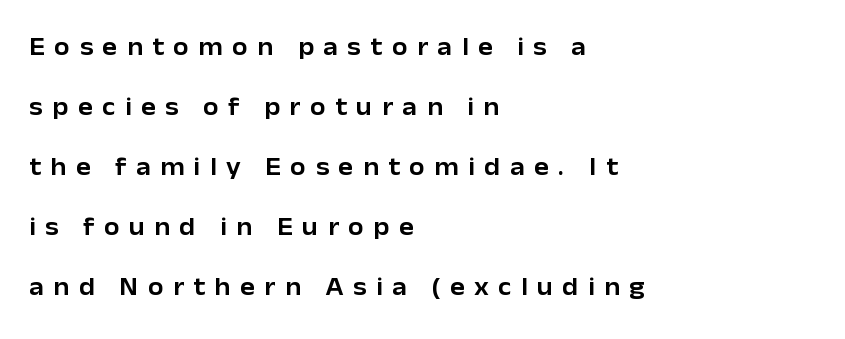
{"italic": "no", "underline": "no", "align": "left", "line_spacing": "loose", "line_spacing_ratio": 2.4, "letter_spacing": "wide", "letter_spacing_em": 0.38, "glyph_px": 25}
